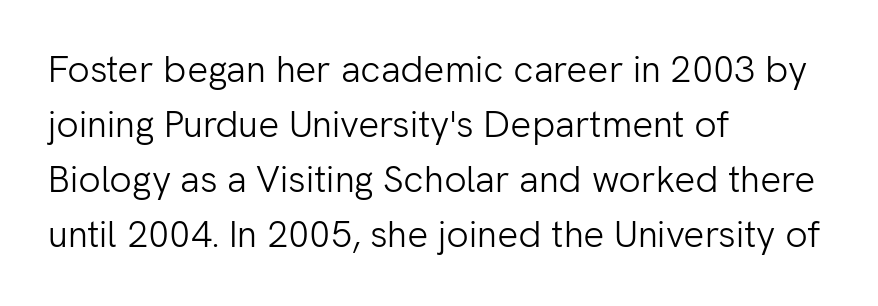
{"serif": "no", "italic": "no", "bold": "no", "weight": "light", "width": "normal", "stroke_contrast": "low", "x_height": "medium", "monospaced": "no", "underline": "no", "align": "left", "line_spacing": "normal", "line_spacing_ratio": 1.49, "letter_spacing": "normal", "letter_spacing_em": 0.0, "glyph_px": 37}
